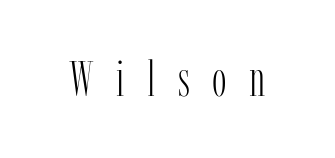
The image shows 49 px light, condensed serif type, upright; set unusually wide letter spacing (+0.46 em), not underlined; low stroke contrast and a medium x-height.
